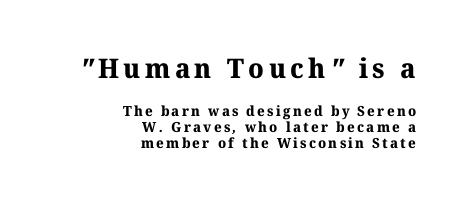
{"bold": "yes", "underline": "no", "align": "right", "line_spacing": "tight", "line_spacing_ratio": 1.14, "larger_block": "first", "size_ratio": 1.93, "glyph_px": 27}
